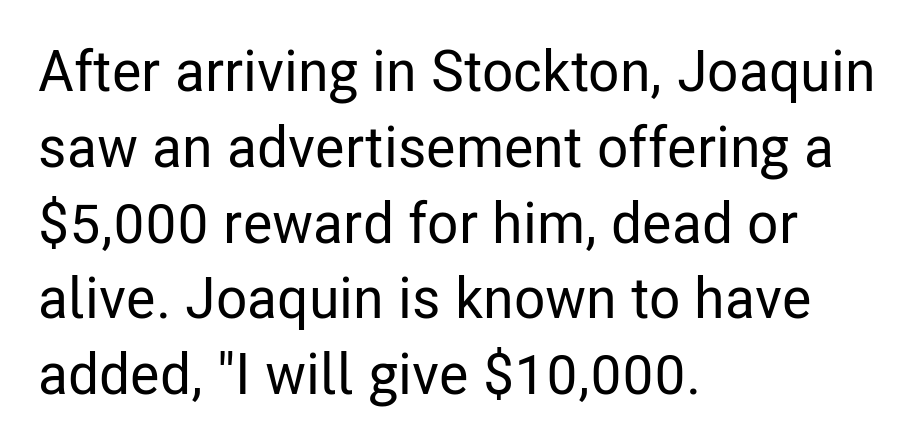
The image shows 57 px condensed sans-serif type, upright; set left-aligned, normal line spacing (1.33x), normal letter spacing, not underlined; low stroke contrast and a medium x-height.
